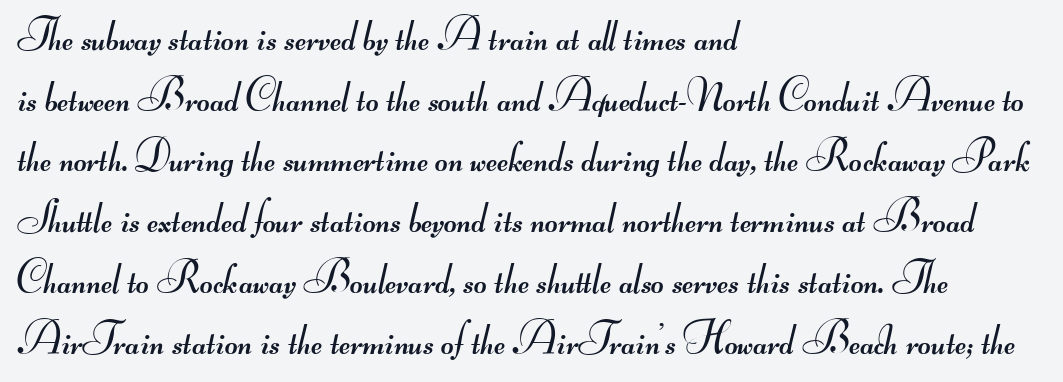
Q: Is the text bold? A: No.
Q: Is the typeface a serif or a sans-serif typeface? A: Sans-serif.
Q: Is the text underlined? A: No.
Q: How is the paragraph aligned? A: Left-aligned.
Q: Is the spacing between letters normal or unusually wide? A: Normal.
Q: Is the spacing between lines tight, normal or loose? A: Normal.
Q: Width (condensed, normal, or wide)? A: Wide.
Q: Stroke contrast? A: Medium.
Q: Monospaced? A: No.
